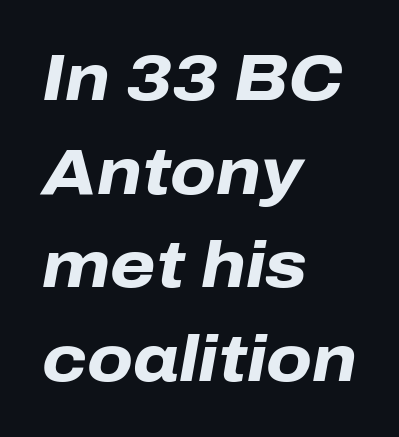
These lines stack with their left ends in a neat column. The font is running at its bold setting. Evenly set lines give the paragraph a standard silhouette. Descenders are the only things crossing below the line. Note the varied advance widths — an 'i' is clearly narrower than an 'm'.
